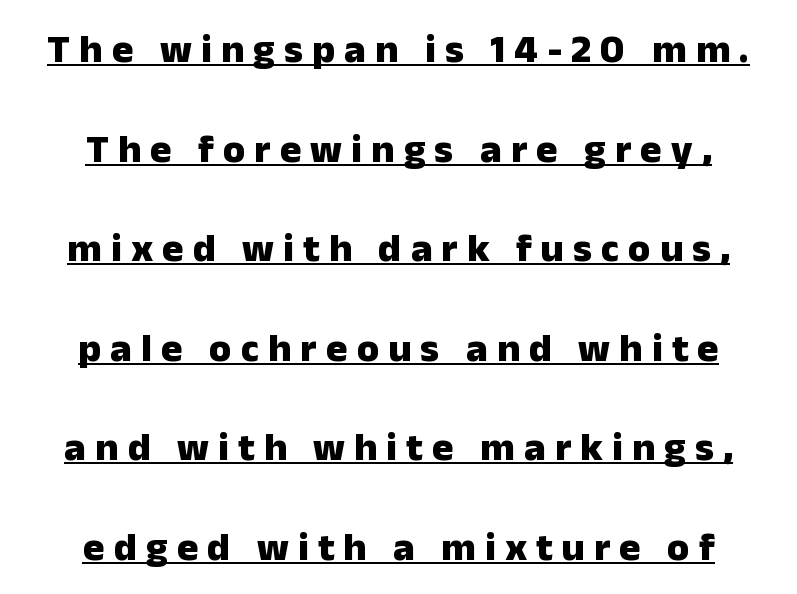
{"serif": "no", "italic": "no", "bold": "yes", "weight": "heavy", "width": "normal", "stroke_contrast": "low", "x_height": "medium", "monospaced": "no", "underline": "yes", "align": "center", "line_spacing": "loose", "line_spacing_ratio": 2.49, "letter_spacing": "wide", "letter_spacing_em": 0.23, "glyph_px": 40}
